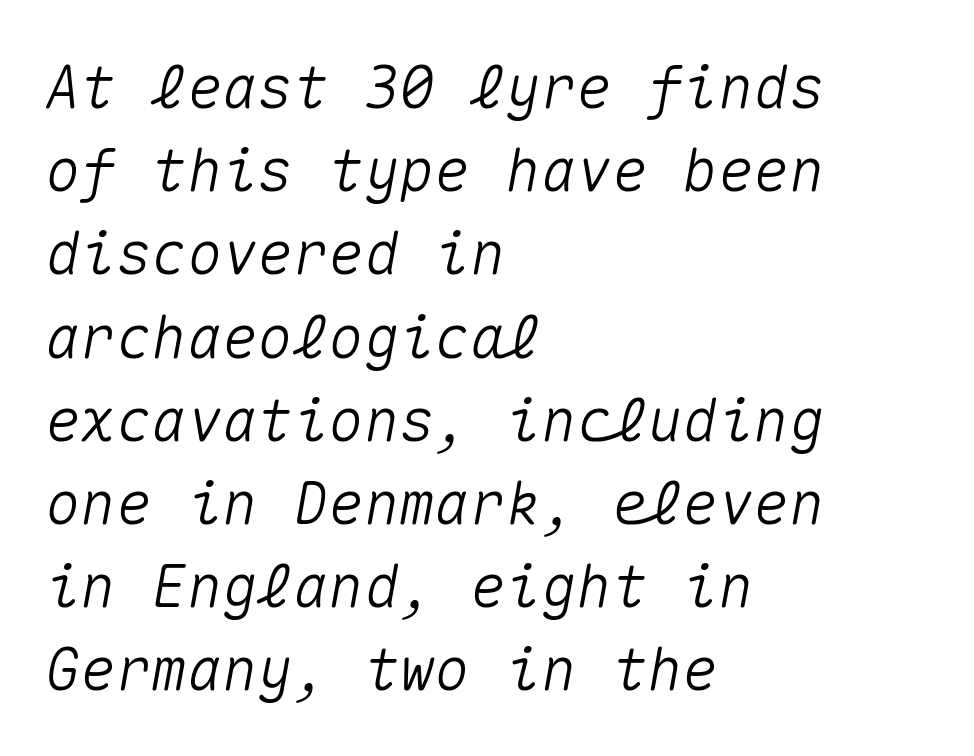
{"italic": "yes", "lean": "right", "slant_degrees": 10, "width": "normal", "stroke_contrast": "medium", "x_height": "medium", "monospaced": "yes", "underline": "no", "align": "left", "line_spacing": "normal", "line_spacing_ratio": 1.41, "letter_spacing": "normal", "letter_spacing_em": 0.0, "glyph_px": 59}
